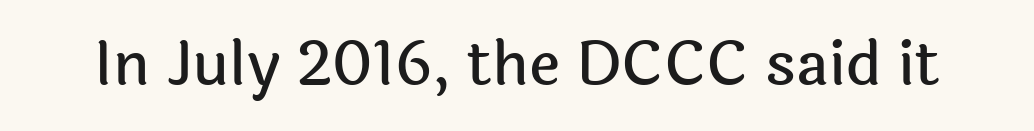
The image shows 61 px sans-serif type, upright; set normal letter spacing, not underlined; a medium x-height.
